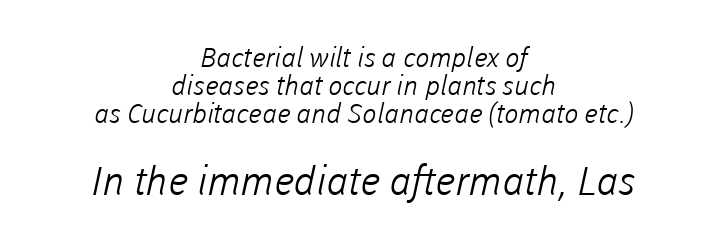
Q: Is the text bold? A: No.
Q: Is the typeface a serif or a sans-serif typeface? A: Sans-serif.
Q: Is the text underlined? A: No.
Q: How is the paragraph aligned? A: Centered.
Q: Is the spacing between letters normal or unusually wide? A: Normal.
Q: Is the spacing between lines tight, normal or loose? A: Tight.
Q: Which block of text is set in a larger size, the first (top) or the second (bottom)? A: The second (bottom) one.
Q: Width (condensed, normal, or wide)? A: Normal.
Q: Stroke contrast? A: Low.
Q: x-height? A: Medium.
Q: Monospaced? A: No.
